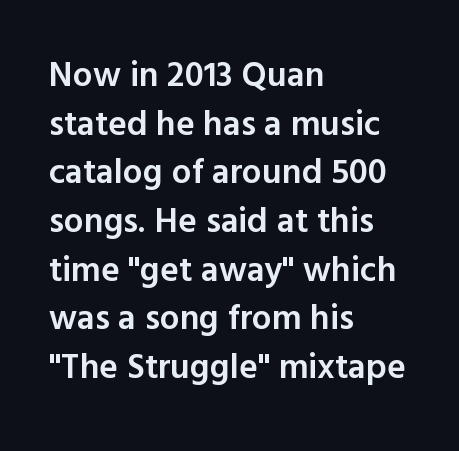
The image shows 35 px semibold sans-serif type, upright; set left-aligned, normal line spacing (1.39x), normal letter spacing, not underlined; a medium x-height.
